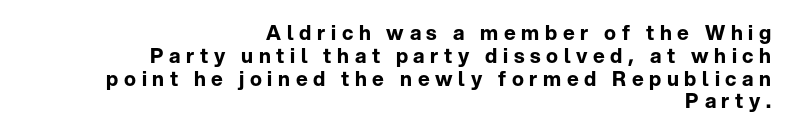
Posture: straight, roman, zero tilt. Here the glyphs are tracked loosely, breaking word shapes into spaced letters. How would I describe the line gaps? Narrow and economical. These words are printed bold, with thick strokes throughout.
